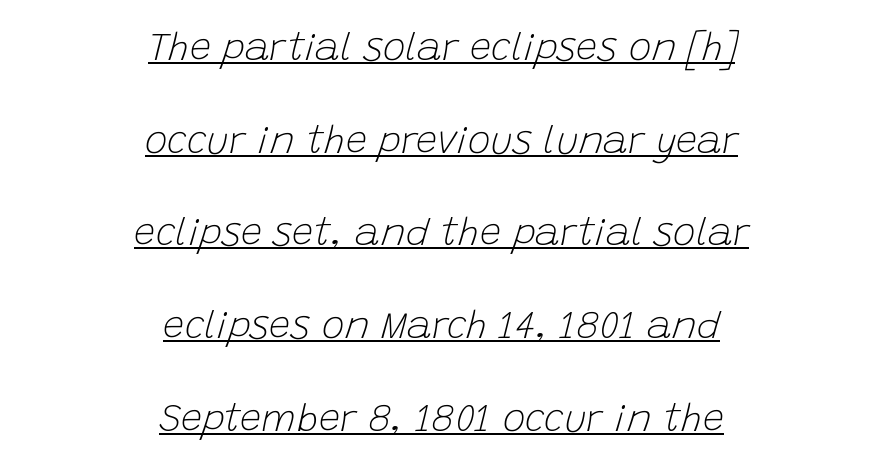
The image shows 38 px light type, italic (leaning right); set centered, loose line spacing (2.44x), normal letter spacing, underlined; low stroke contrast and a large x-height.
